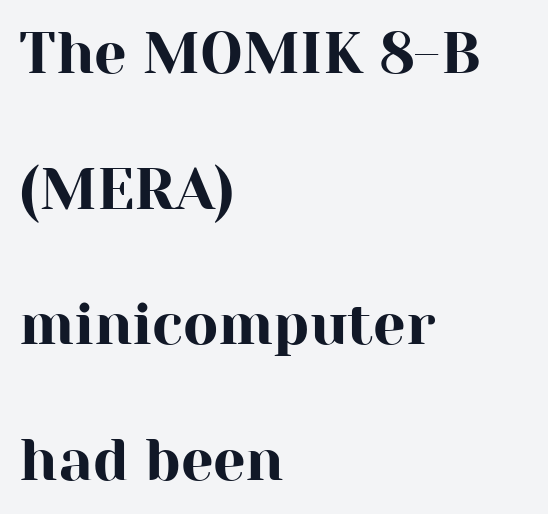
{"serif": "yes", "italic": "no", "width": "normal", "stroke_contrast": "high", "x_height": "medium", "monospaced": "no", "underline": "no", "align": "left", "line_spacing": "loose", "line_spacing_ratio": 2.34, "letter_spacing": "normal", "letter_spacing_em": 0.0, "glyph_px": 58}
